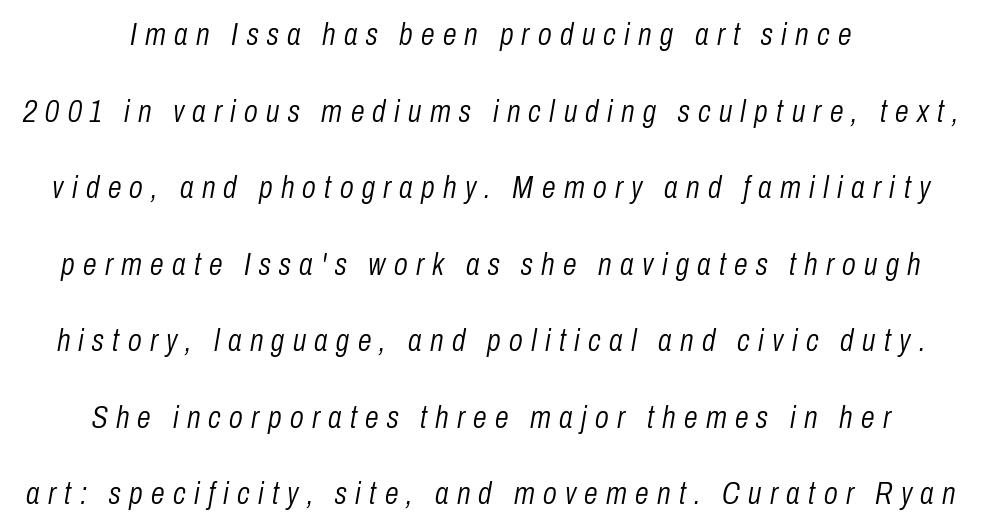
Is this a fixed-width face? No — the glyphs have proportional, varying widths. The letters are slanted; this is an italic face. Any mark beneath the type? The region is blank. The gaps between neighbouring characters are conspicuously large. The paragraph has two soft edges and a firm central axis. The strokes carry an ordinary text weight at most.
